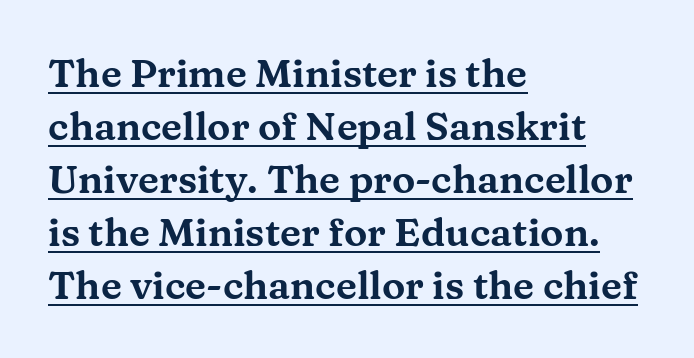
Think of a printed novel: that variable character pitch is what you see here. The font's upright variant was chosen for this text. Look at the bottom of the vertical strokes: they flare into serifs here. The rendering uses a moderate line-height, typical for paragraphs. The ragged edge is on the right, which tells us the setting is flush left.
